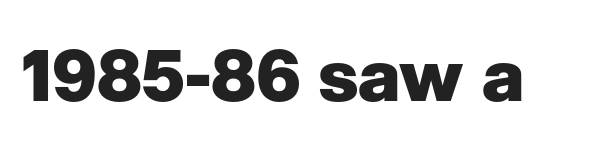
Q: Is the text bold? A: Yes.
Q: Is the text italic (slanted)? A: No, it is upright.
Q: Is the typeface a serif or a sans-serif typeface? A: Sans-serif.
Q: Is the text underlined? A: No.
Q: Is the spacing between letters normal or unusually wide? A: Normal.
Q: Width (condensed, normal, or wide)? A: Normal.
Q: Stroke contrast? A: Low.
Q: x-height? A: Medium.
Q: Monospaced? A: No.
